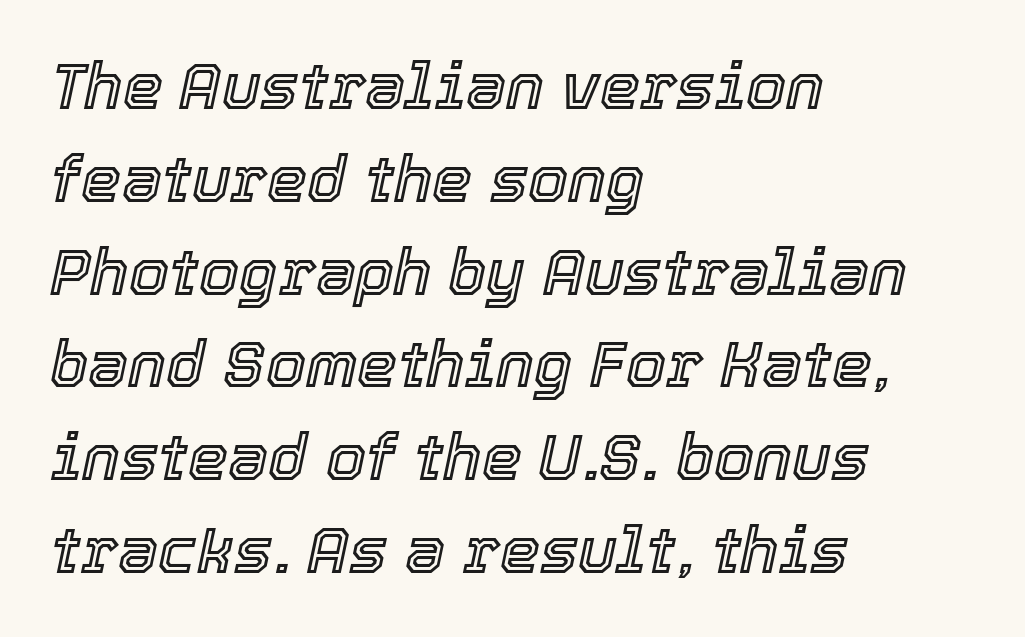
The image shows 64 px text type, italic (leaning right); set left-aligned, normal line spacing (1.45x), normal letter spacing, not underlined; a medium x-height.
